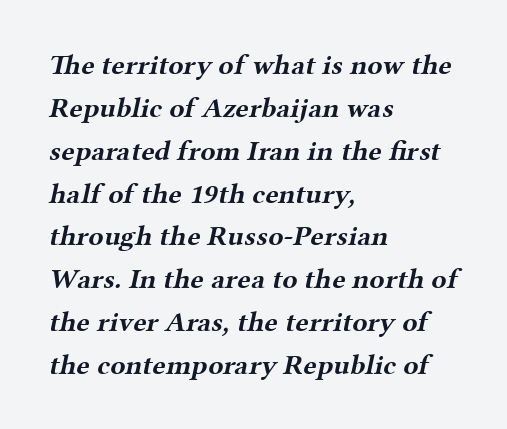
The image shows 28 px bold, wide serif type; set left-aligned, normal line spacing (1.53x), normal letter spacing, not underlined; medium stroke contrast and a medium x-height.
